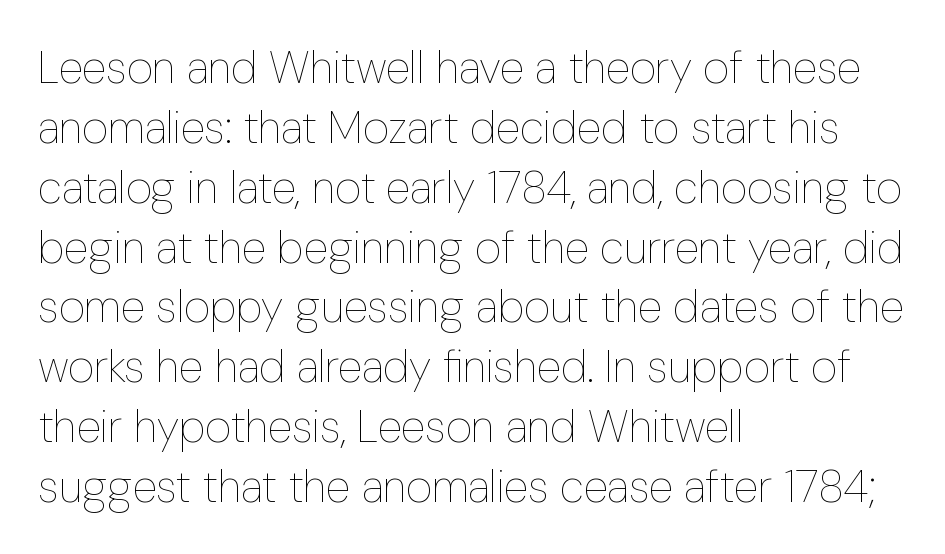
Q: Is the text bold? A: No.
Q: Is the text italic (slanted)? A: No, it is upright.
Q: Is the text underlined? A: No.
Q: How is the paragraph aligned? A: Left-aligned.
Q: Is the spacing between letters normal or unusually wide? A: Normal.
Q: Is the spacing between lines tight, normal or loose? A: Normal.
Q: Width (condensed, normal, or wide)? A: Condensed.
Q: Stroke contrast? A: Low.
Q: x-height? A: Medium.
Q: Monospaced? A: No.
